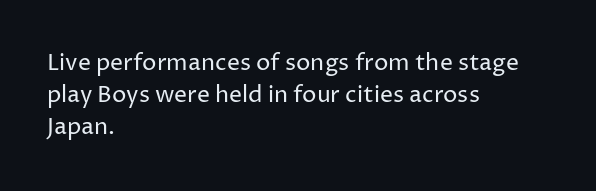
The image shows 23 px text type, upright; set left-aligned, normal line spacing (1.4x), normal letter spacing, not underlined.
